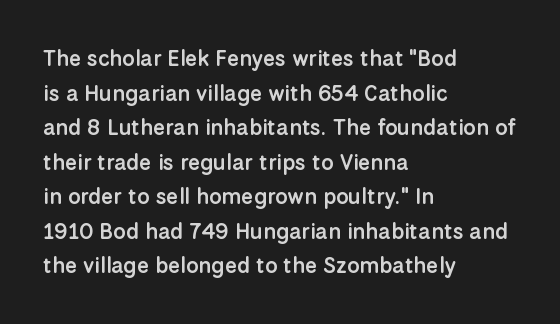
The font's upright variant was chosen for this text. Is the letter spacing exaggerated? No — it looks like the ordinary default. The face used here is a semibold: visibly heavier than regular, lighter than bold. Students, observe: this is what conventionally led text looks like. Every row of glyphs begins at an identical x-position on the left. Words float on clear page, feet unadorned.
